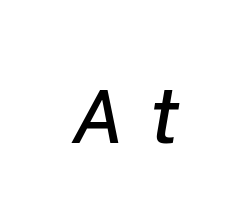
Quick note: italic. In terms of letterspacing, this is a distinctly airy, spread setting. No word sits above an underline. Varying glyph widths throughout — classic text-font behaviour.
